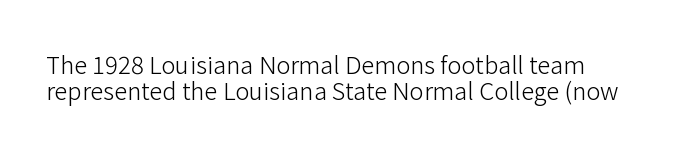
{"italic": "no", "bold": "no", "underline": "no", "line_spacing": "tight", "line_spacing_ratio": 1.09, "letter_spacing": "normal", "letter_spacing_em": 0.0, "glyph_px": 24}
